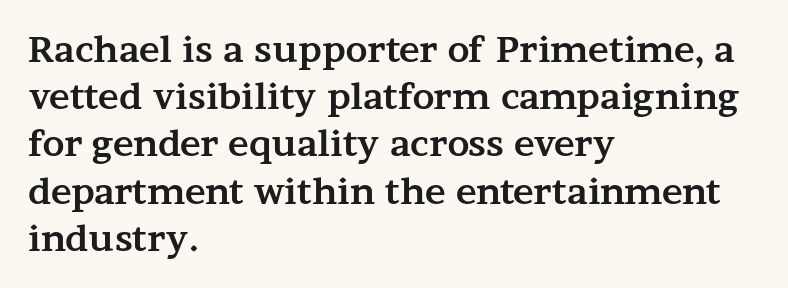
The image shows 35 px bold, wide serif type, upright; set left-aligned, normal line spacing (1.35x), normal letter spacing, not underlined; medium stroke contrast and a medium x-height.
